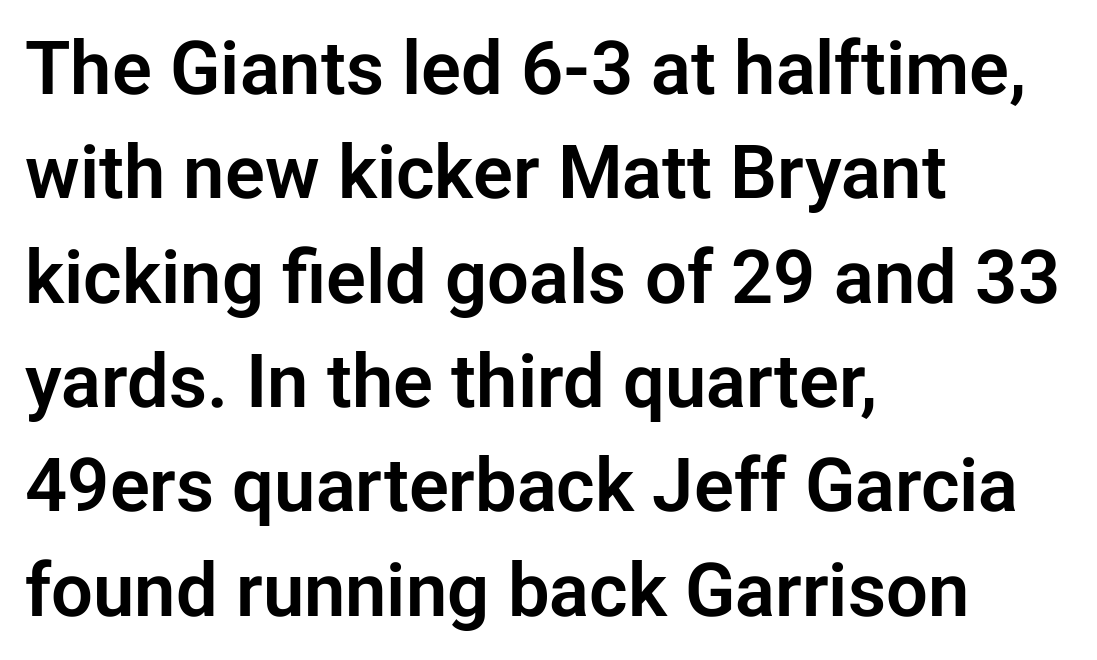
Q: Is the text italic (slanted)? A: No, it is upright.
Q: Is the typeface a serif or a sans-serif typeface? A: Sans-serif.
Q: Is the text underlined? A: No.
Q: How is the paragraph aligned? A: Left-aligned.
Q: Is the spacing between letters normal or unusually wide? A: Normal.
Q: Is the spacing between lines tight, normal or loose? A: Normal.
Q: Width (condensed, normal, or wide)? A: Normal.
Q: Stroke contrast? A: Low.
Q: x-height? A: Medium.
Q: Monospaced? A: No.
